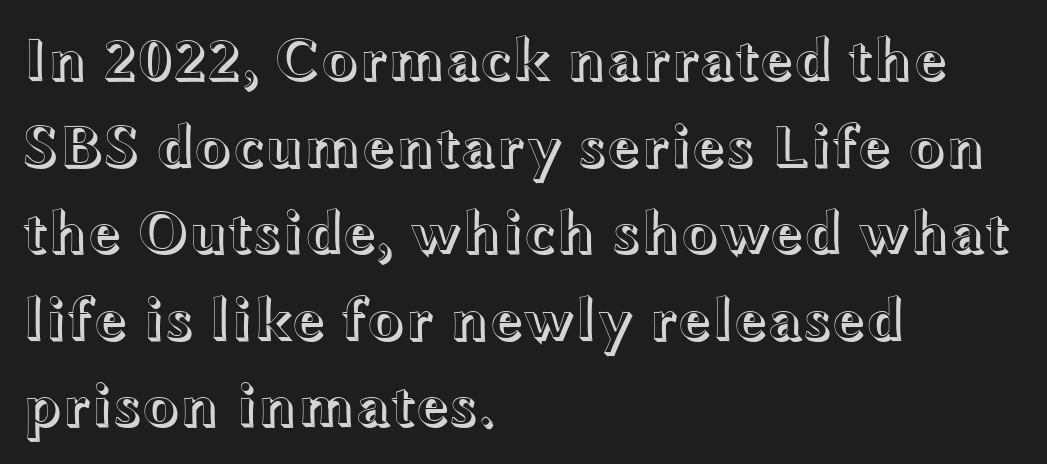
{"italic": "no", "width": "wide", "x_height": "medium", "monospaced": "no", "underline": "no", "align": "left", "line_spacing": "normal", "line_spacing_ratio": 1.42, "letter_spacing": "normal", "letter_spacing_em": 0.0, "glyph_px": 61}
